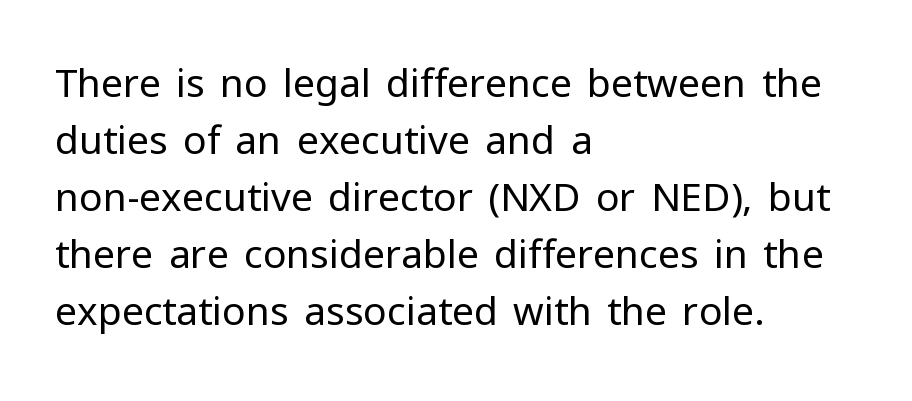
Letters have the restrained weight of plain body copy at most. Between one letter and the next there's only the usual sliver of space. In terms of letterform style, serifs are entirely absent. Horizontally, the lines are justified to the leading edge only. A typesetter would mark this as roman, not italic. Anything drawn beneath the words? Only blank space.
